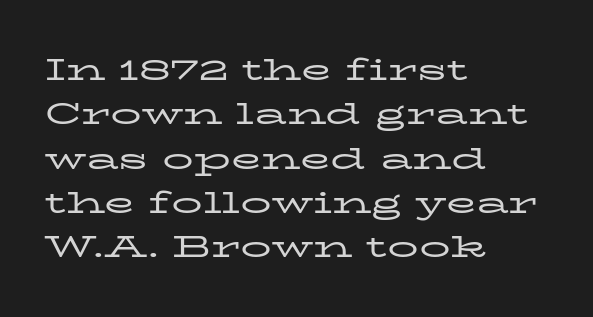
The image shows 31 px regular-weight, wide serif type, upright; set left-aligned, normal line spacing (1.43x), normal letter spacing, not underlined; low stroke contrast and a medium x-height.
